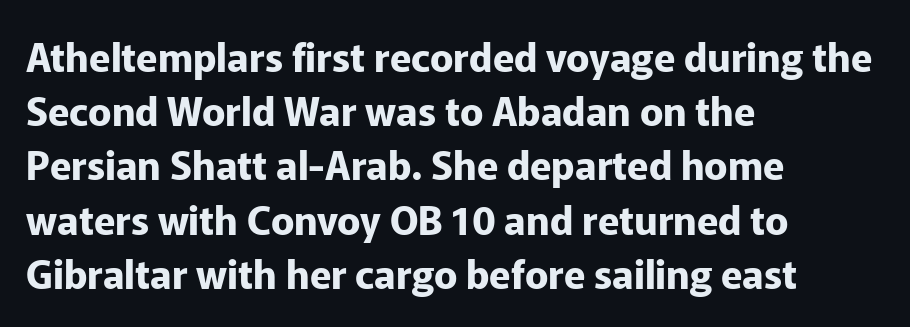
{"serif": "no", "italic": "no", "bold": "yes", "weight": "bold", "width": "normal", "stroke_contrast": "low", "x_height": "medium", "monospaced": "no", "underline": "no", "align": "left", "line_spacing": "normal", "line_spacing_ratio": 1.39, "letter_spacing": "normal", "letter_spacing_em": 0.0, "glyph_px": 39}
